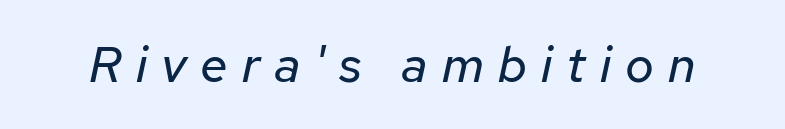
The image shows 50 px regular-weight type, italic (leaning right); set unusually wide letter spacing (+0.28 em), not underlined; low stroke contrast and a medium x-height.
